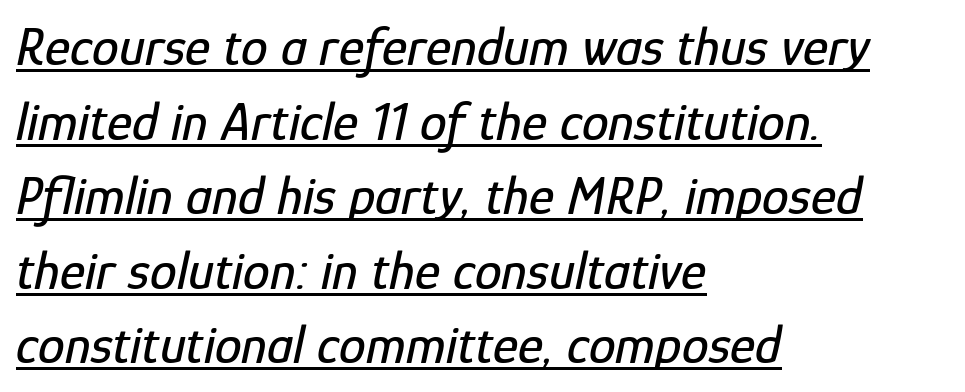
{"italic": "yes", "lean": "right", "slant_degrees": 12, "width": "condensed", "stroke_contrast": "low", "x_height": "medium", "monospaced": "no", "underline": "yes", "align": "left", "line_spacing": "normal", "line_spacing_ratio": 1.38, "letter_spacing": "normal", "letter_spacing_em": 0.0, "glyph_px": 54}
